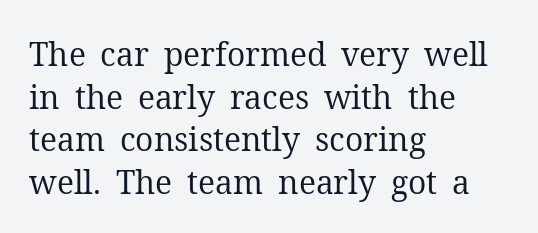
Honestly, the letter spacing is just normal — you wouldn't notice it. You can tell from the footed stems that serif type was used. The type sits square on the baseline with zero lean. Notice how the passage keeps a crisp vertical edge on the left only. The baseline area is clear.
